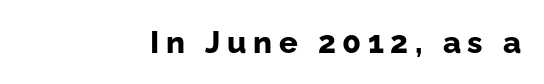
Q: Is the text bold? A: Yes.
Q: Is the text italic (slanted)? A: No, it is upright.
Q: Is the typeface a serif or a sans-serif typeface? A: Sans-serif.
Q: Is the text underlined? A: No.
Q: How is the paragraph aligned? A: Right-aligned.
Q: Is the spacing between letters normal or unusually wide? A: Unusually wide.
Q: Width (condensed, normal, or wide)? A: Normal.
Q: Stroke contrast? A: Low.
Q: x-height? A: Medium.
Q: Monospaced? A: No.
